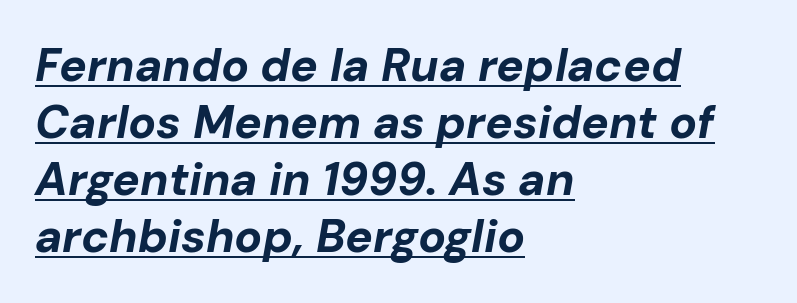
Q: Is the text bold? A: Yes.
Q: Is the text italic (slanted)? A: Yes, it leans right by about 10 degrees.
Q: Is the text underlined? A: Yes.
Q: How is the paragraph aligned? A: Left-aligned.
Q: Is the spacing between letters normal or unusually wide? A: Normal.
Q: Width (condensed, normal, or wide)? A: Normal.
Q: Stroke contrast? A: Low.
Q: x-height? A: Medium.
Q: Monospaced? A: No.
